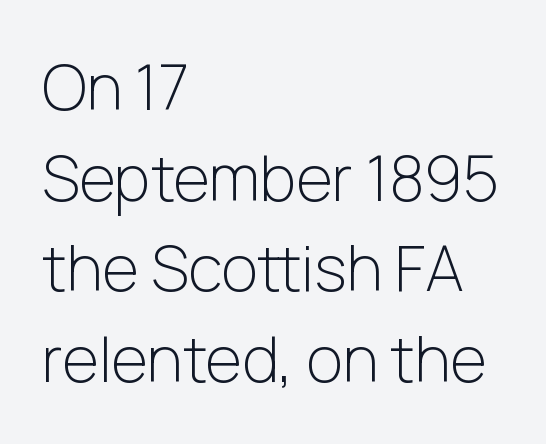
{"serif": "no", "italic": "no", "bold": "no", "weight": "light", "width": "normal", "stroke_contrast": "low", "x_height": "medium", "monospaced": "no", "underline": "no", "align": "left", "line_spacing": "normal", "line_spacing_ratio": 1.44, "letter_spacing": "normal", "letter_spacing_em": 0.0, "glyph_px": 63}
